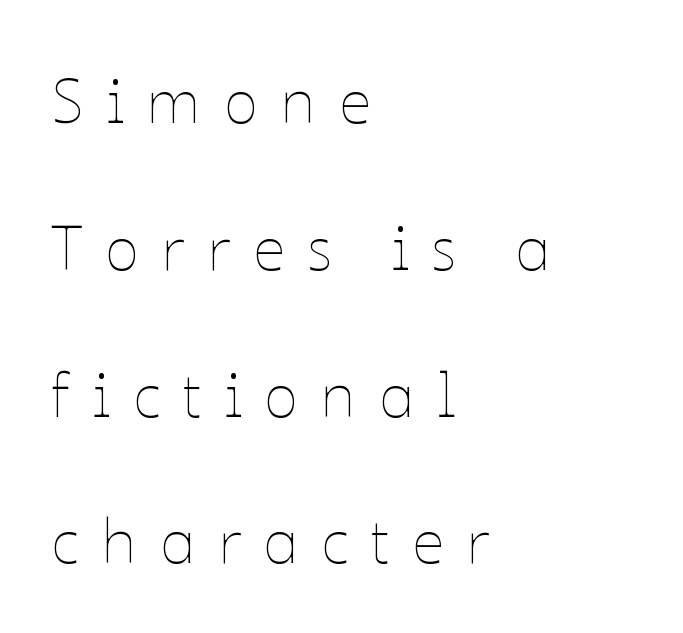
The image shows 63 px thin type, upright; set left-aligned, loose line spacing (2.33x), unusually wide letter spacing (+0.36 em), not underlined; low stroke contrast and a medium x-height.
